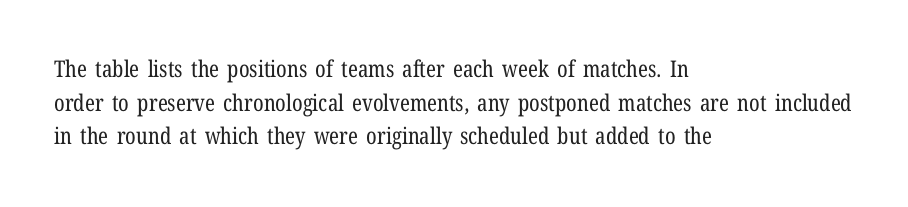
{"italic": "no", "bold": "no", "underline": "no", "align": "left", "line_spacing": "normal", "line_spacing_ratio": 1.46, "letter_spacing": "normal", "letter_spacing_em": 0.0, "glyph_px": 23}
